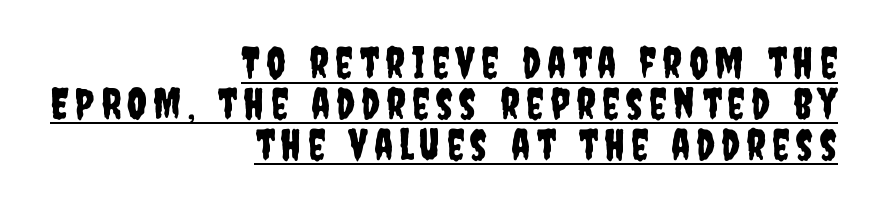
No italicization has been applied; the sample stays upright. The typesetter chose a ragged-left arrangement here. The letters advance in unequal steps, a hallmark of proportional type. This is sans-serif lettering, the kind often seen on screens and signage.
